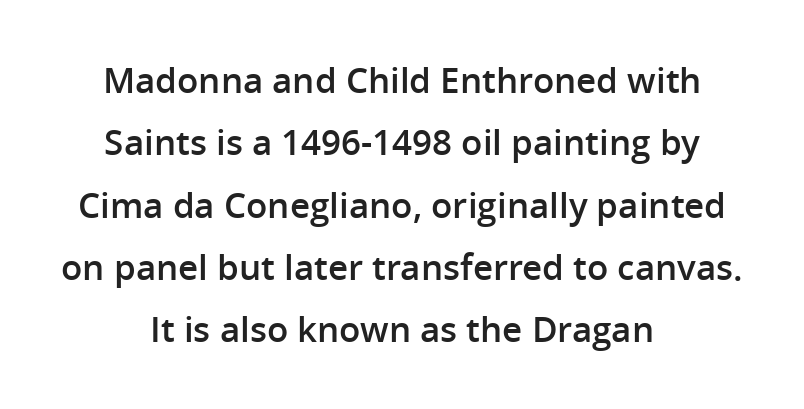
The image shows 35 px semibold sans-serif type, upright; set centered, line spacing 1.78x, normal letter spacing, not underlined; low stroke contrast and a medium x-height.
